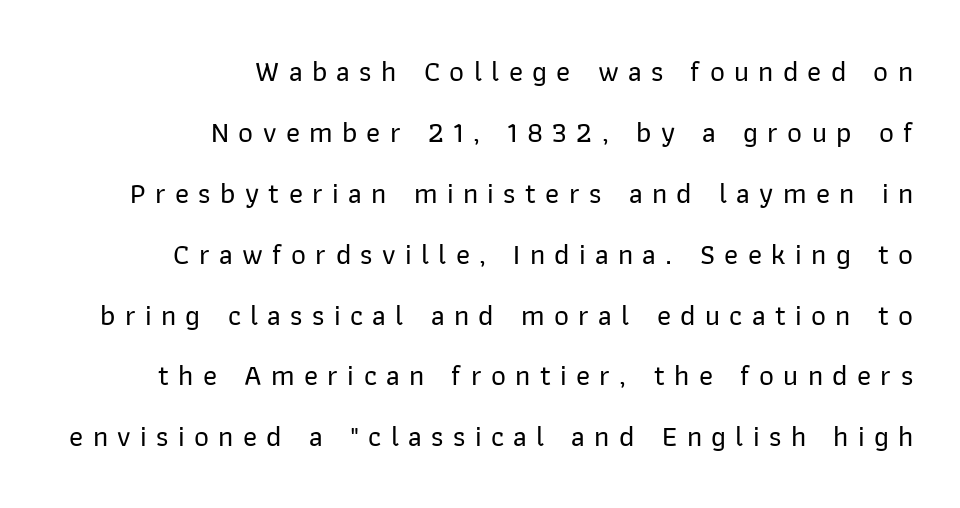
The tracking jumps out immediately: characters are airy and widely separated. This is roman type, the default non-slanted kind. The passage shown is not underscored anywhere. Spacing verdict: proportional, widths tailored to each character. The line-height multiplier appears high, well above default. All the whitespace from short lines collects on the left.
